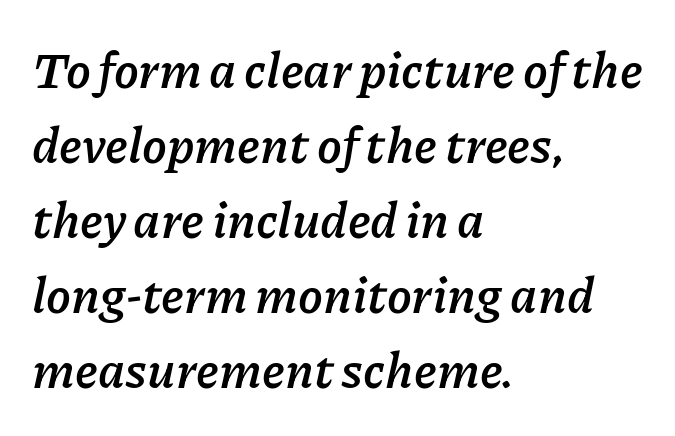
Nobody drew a line under any word here. The passage shown stacks its lines at a standard gap. This sample is left-justified, so line endings fall wherever the words run out. Varying glyph widths throughout — classic text-font behaviour.
